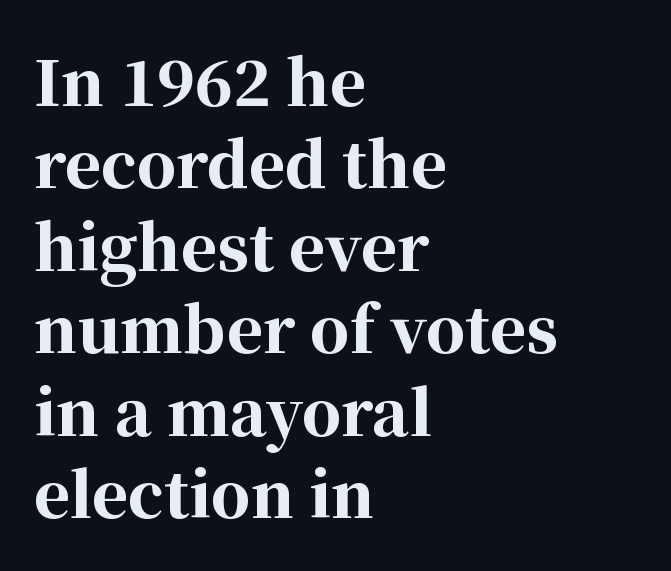
{"serif": "yes", "italic": "no", "bold": "yes", "weight": "bold", "width": "normal", "stroke_contrast": "high", "x_height": "medium", "monospaced": "no", "underline": "no", "align": "left", "line_spacing": "normal", "line_spacing_ratio": 1.33, "letter_spacing": "normal", "letter_spacing_em": 0.0, "glyph_px": 62}
